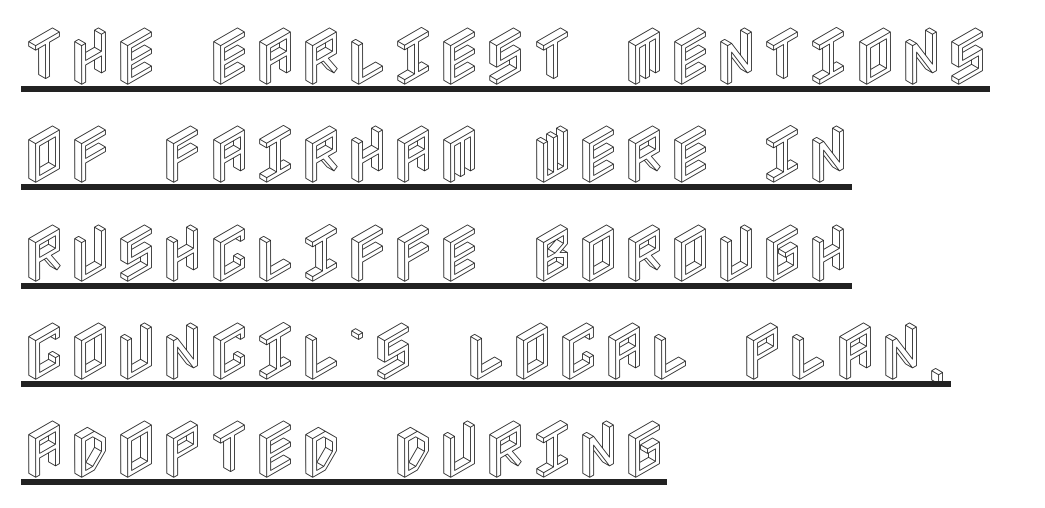
A typographer would call this underscored text. This sample keeps an unexceptional amount of space between lines. Every character sits straight up, as roman type does. The compositor pushed each line to the left boundary. Glyph-to-glyph distance matches everyday printed text.
